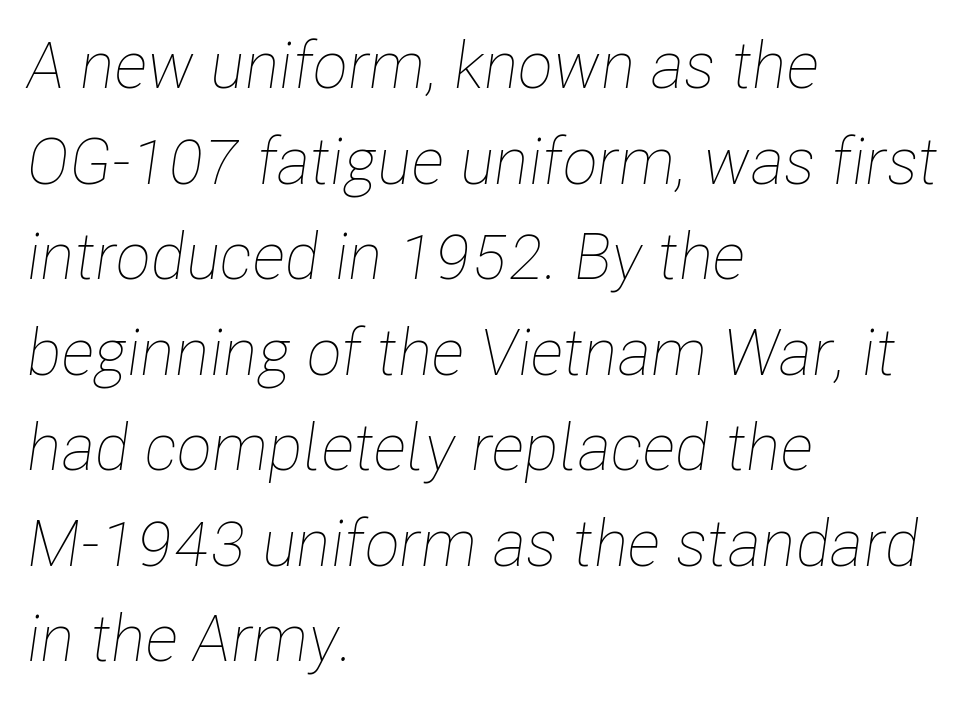
Q: Is the text bold? A: No.
Q: Is the text italic (slanted)? A: Yes, it leans right by about 8 degrees.
Q: Is the text underlined? A: No.
Q: How is the paragraph aligned? A: Left-aligned.
Q: Is the spacing between letters normal or unusually wide? A: Normal.
Q: Is the spacing between lines tight, normal or loose? A: Normal.
Q: Width (condensed, normal, or wide)? A: Condensed.
Q: Stroke contrast? A: Low.
Q: x-height? A: Medium.
Q: Monospaced? A: No.
